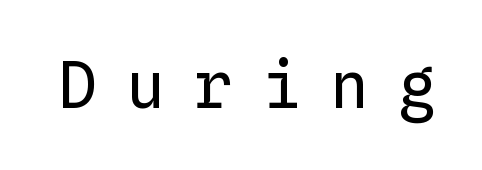
{"italic": "no", "bold": "no", "weight": "regular", "width": "normal", "stroke_contrast": "low", "x_height": "medium", "monospaced": "yes", "underline": "no", "letter_spacing": "wide", "letter_spacing_em": 0.46, "glyph_px": 64}
